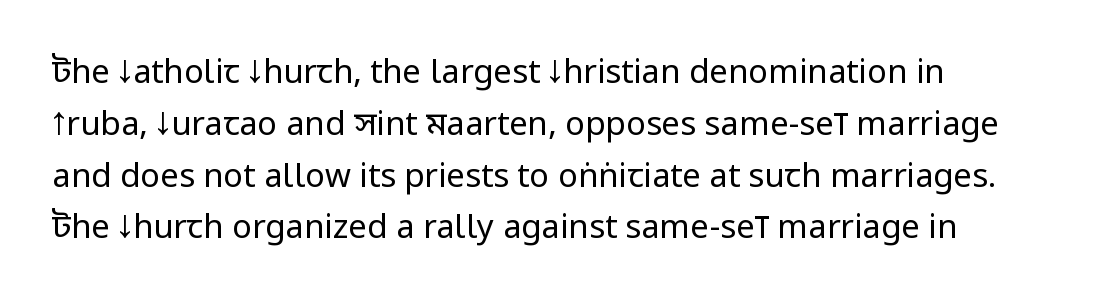
Q: Is the text bold? A: No.
Q: Is the text italic (slanted)? A: No, it is upright.
Q: Is the typeface a serif or a sans-serif typeface? A: Sans-serif.
Q: Is the text underlined? A: No.
Q: Is the spacing between letters normal or unusually wide? A: Normal.
Q: Is the spacing between lines tight, normal or loose? A: Normal.
Q: Width (condensed, normal, or wide)? A: Condensed.
Q: Stroke contrast? A: Low.
Q: x-height? A: Large.
Q: Monospaced? A: No.
